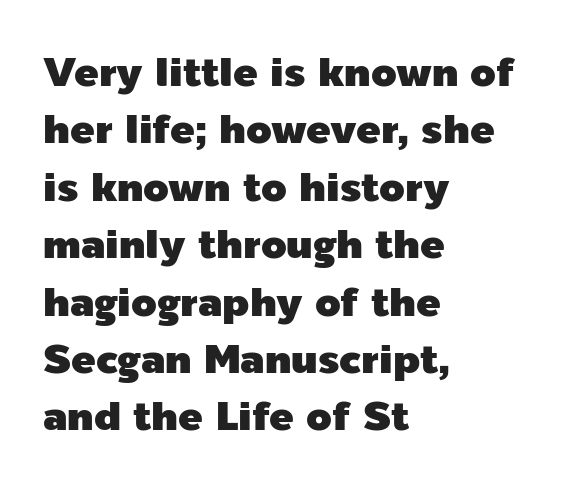
Compared with typical body copy, the letter spacing here is the same. The letters advance in unequal steps, a hallmark of proportional type. Unlike italic type, these characters show no tilt at all. Line beginnings align vertically; line endings do not.
